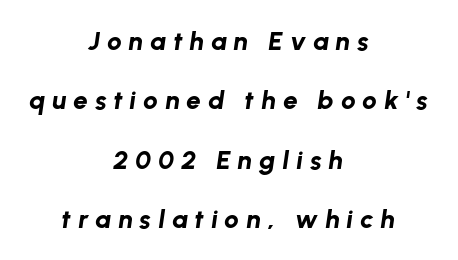
The image shows 26 px bold type, italic (leaning right); set centered, loose line spacing (2.28x), unusually wide letter spacing (+0.27 em), not underlined.
